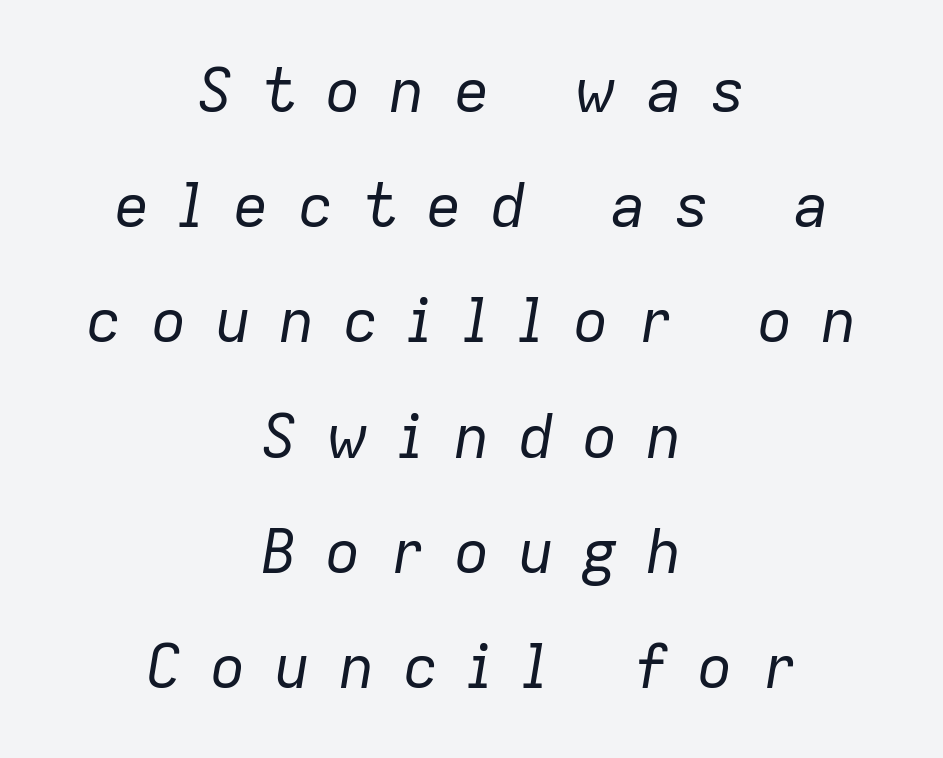
The image shows 60 px regular-weight type, italic (leaning right); set centered, loose line spacing (1.92x), unusually wide letter spacing (+0.47 em), not underlined; low stroke contrast and a medium x-height.
